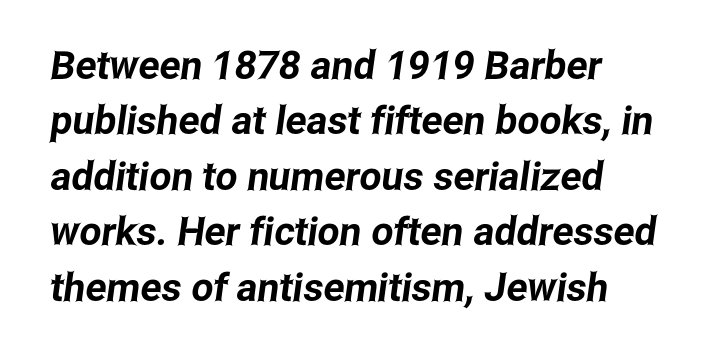
The image shows 39 px condensed sans-serif type; set left-aligned, normal line spacing (1.42x), normal letter spacing, not underlined; low stroke contrast and a medium x-height.
